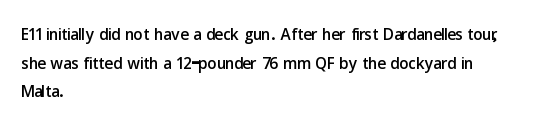
{"italic": "no", "underline": "no", "align": "left", "line_spacing": "normal", "line_spacing_ratio": 1.25, "letter_spacing": "normal", "letter_spacing_em": 0.0, "glyph_px": 23}
